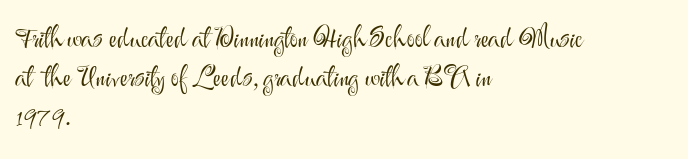
{"serif": "no", "bold": "no", "weight": "light", "width": "normal", "stroke_contrast": "medium", "x_height": "small", "monospaced": "no", "underline": "no", "align": "left", "line_spacing": "normal", "line_spacing_ratio": 1.4, "letter_spacing": "normal", "letter_spacing_em": 0.0, "glyph_px": 28}
